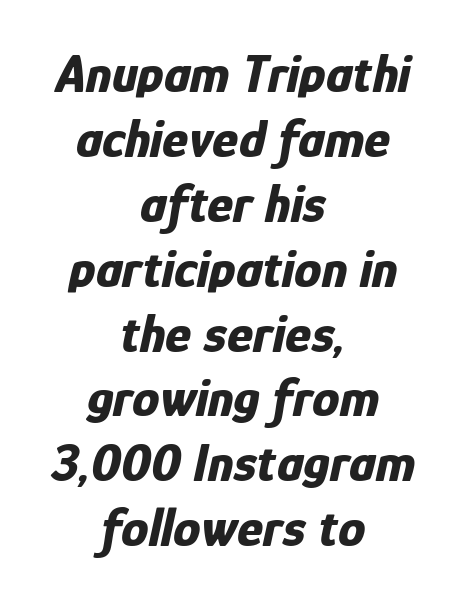
{"italic": "yes", "lean": "right", "slant_degrees": 12, "bold": "yes", "weight": "bold", "width": "condensed", "stroke_contrast": "low", "x_height": "medium", "monospaced": "no", "underline": "no", "align": "center", "line_spacing_ratio": 1.18, "letter_spacing": "normal", "letter_spacing_em": 0.0, "glyph_px": 55}
